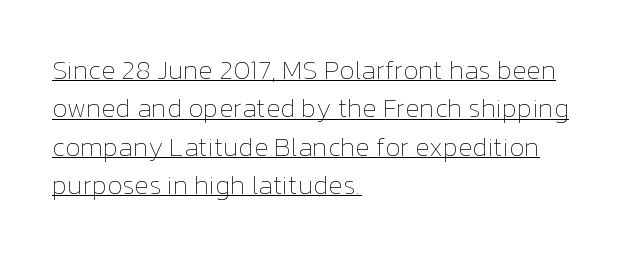
{"italic": "no", "bold": "no", "underline": "yes", "align": "left", "line_spacing": "normal", "line_spacing_ratio": 1.42, "letter_spacing": "normal", "letter_spacing_em": 0.0, "glyph_px": 27}
